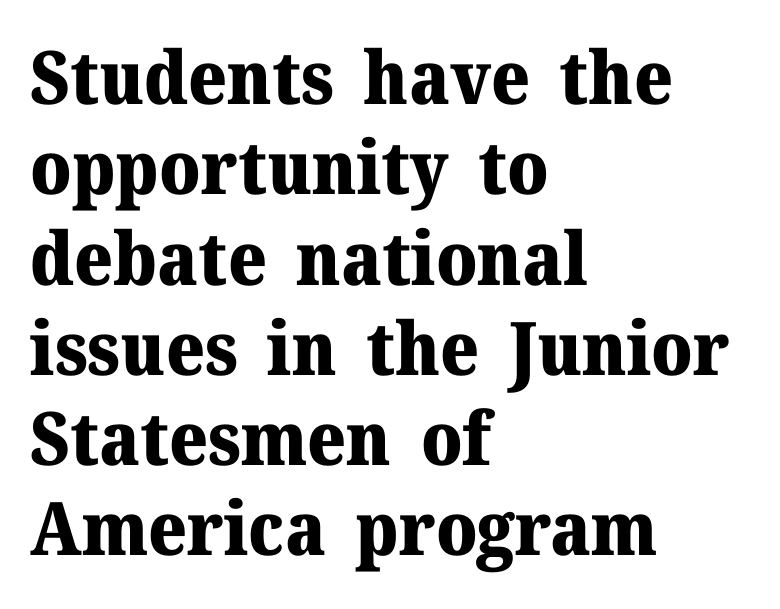
The image shows 74 px heavy serif type, upright; set left-aligned, line spacing 1.22x, normal letter spacing, not underlined; medium stroke contrast and a medium x-height.
